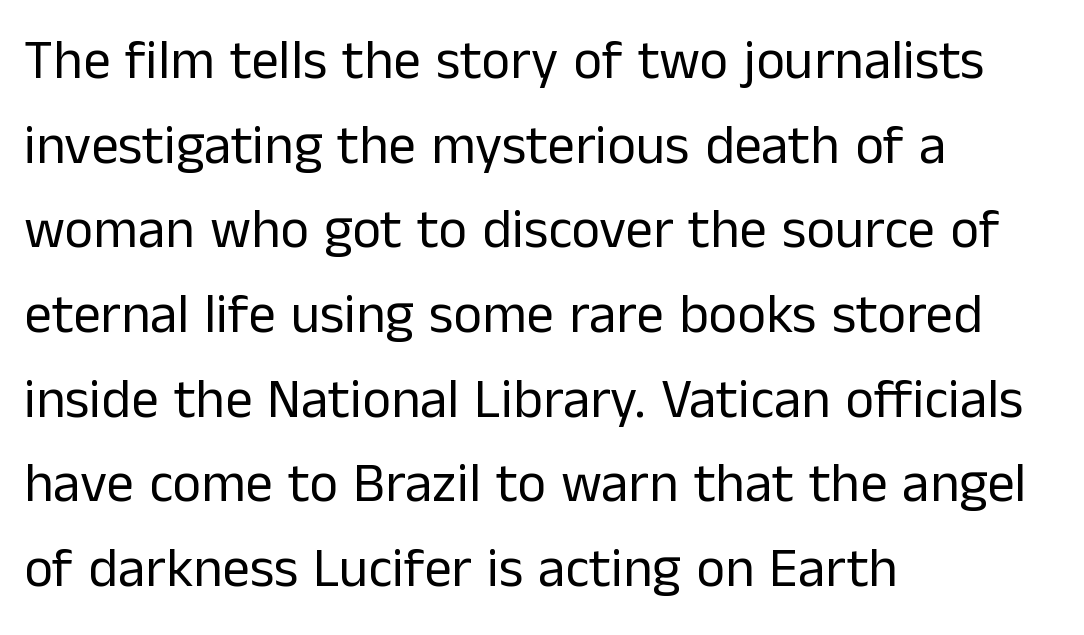
Here the designer chose a conventional face with non-uniform glyph widths. A typesetter would label this face a sans. A student would call this left alignment; a typographer would say flush left, rag right. No italicization has been applied; the sample stays upright.
